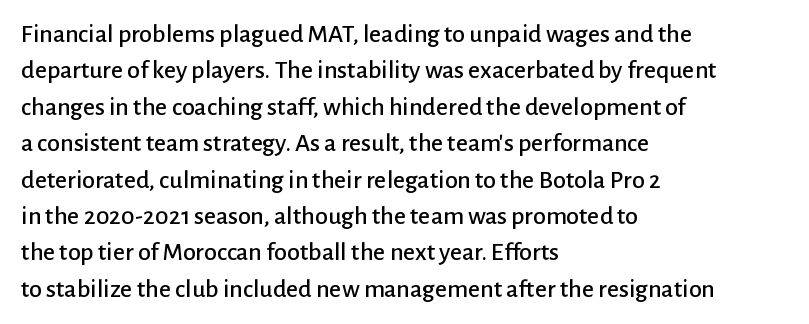
Q: Is the text italic (slanted)? A: No, it is upright.
Q: Is the text underlined? A: No.
Q: How is the paragraph aligned? A: Left-aligned.
Q: Is the spacing between letters normal or unusually wide? A: Normal.
Q: Is the spacing between lines tight, normal or loose? A: Normal.
